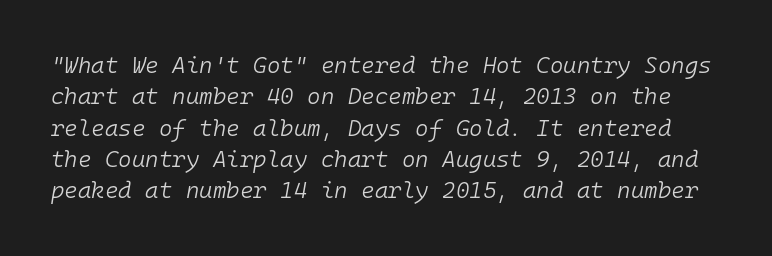
Does the leading feel generous? No, just average. An italicized treatment has been applied to the whole sample. Bold? No — there's no thickening of the strokes. Words float on clear page, feet unadorned.
